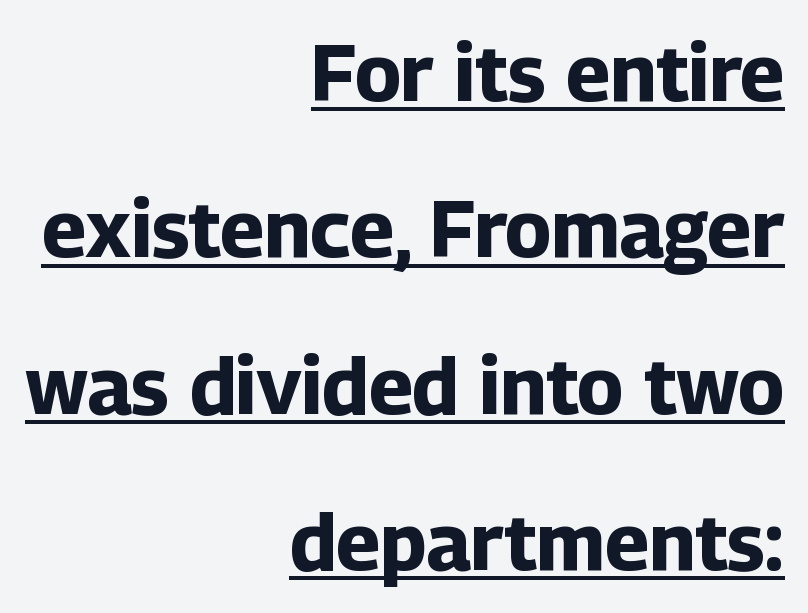
The image shows 79 px bold sans-serif type, upright; set right-aligned, loose line spacing (1.98x), normal letter spacing, underlined; low stroke contrast and a medium x-height.
